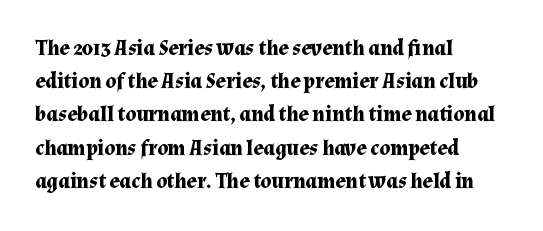
The image shows 21 px bold type, upright; set left-aligned, normal line spacing (1.58x), normal letter spacing, not underlined.
